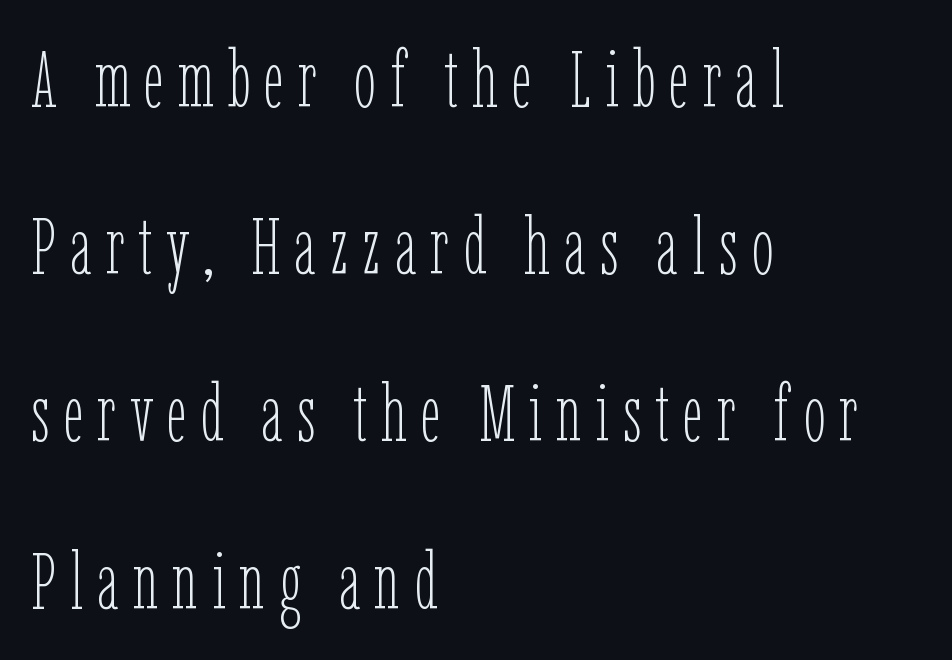
The image shows 80 px thin, condensed type, upright; set left-aligned, loose line spacing (2.09x), not underlined; low stroke contrast and a medium x-height.
